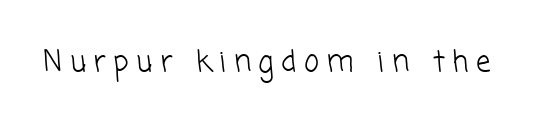
Q: Is the text bold? A: No.
Q: Is the typeface a serif or a sans-serif typeface? A: Sans-serif.
Q: Is the text underlined? A: No.
Q: Is the spacing between letters normal or unusually wide? A: Unusually wide.
Q: Width (condensed, normal, or wide)? A: Normal.
Q: Stroke contrast? A: Low.
Q: x-height? A: Medium.
Q: Monospaced? A: No.
